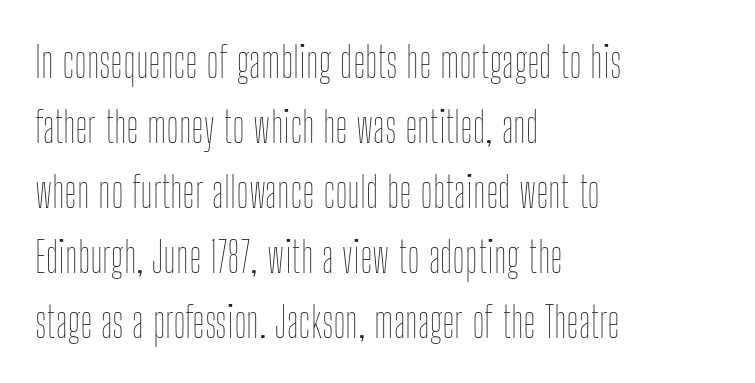
The paragraph shown leans on its left margin. The type sits square on the baseline with zero lean. Nothing unusual about the tracking: characters are spaced as the font intends. Think of a printed novel: that variable character pitch is what you see here. The rows are spaced the way most documents space them.
